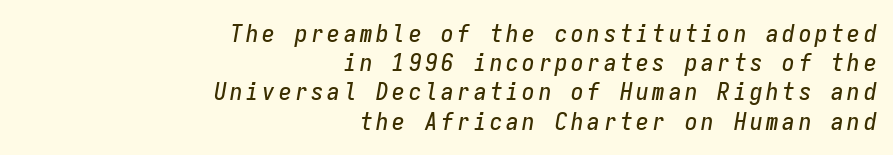
Q: Is the text italic (slanted)? A: Yes, it leans right by about 9 degrees.
Q: Is the text underlined? A: No.
Q: How is the paragraph aligned? A: Right-aligned.
